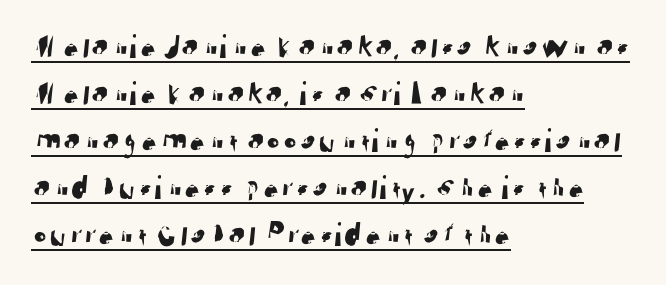
The rendering keeps characters at their native spacing. Caption: multi-line text, flush left, ragged right. Reading down the column, the eye jumps a familiar distance to each next line. Has an underline been added? It has.
